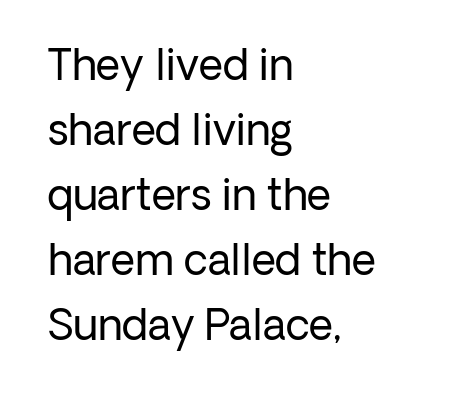
The image shows 42 px regular-weight sans-serif type, upright; set left-aligned, normal line spacing (1.55x), normal letter spacing, not underlined; low stroke contrast and a medium x-height.
